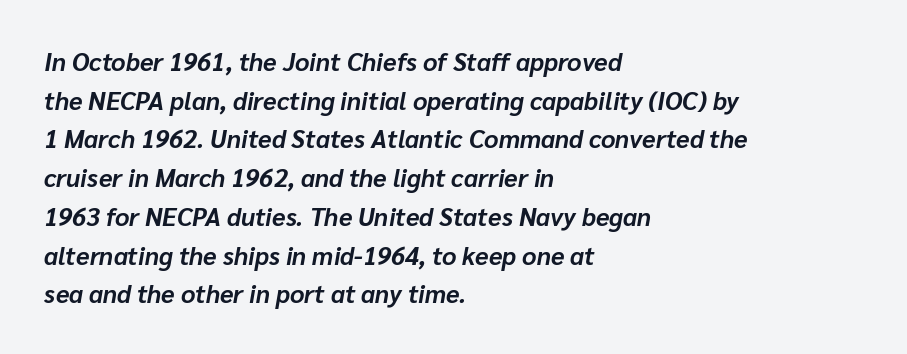
{"italic": "yes", "lean": "right", "slant_degrees": 10, "bold": "yes", "underline": "no", "align": "left", "line_spacing": "normal", "line_spacing_ratio": 1.55, "letter_spacing": "normal", "letter_spacing_em": 0.0, "glyph_px": 25}
